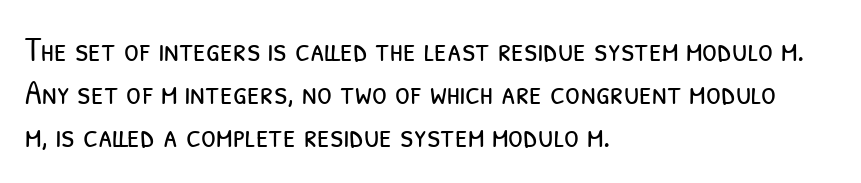
Q: Is the text bold? A: No.
Q: Is the typeface a serif or a sans-serif typeface? A: Sans-serif.
Q: Is the text underlined? A: No.
Q: How is the paragraph aligned? A: Left-aligned.
Q: Is the spacing between letters normal or unusually wide? A: Normal.
Q: Is the spacing between lines tight, normal or loose? A: Normal.
Q: Width (condensed, normal, or wide)? A: Condensed.
Q: Stroke contrast? A: Low.
Q: x-height? A: Medium.
Q: Monospaced? A: No.
